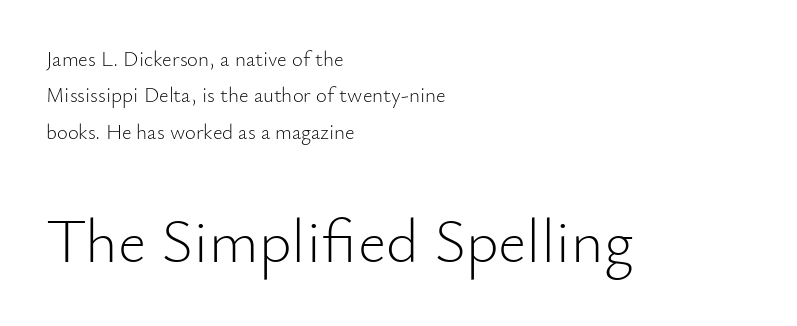
{"serif": "no", "italic": "no", "bold": "no", "weight": "light", "width": "normal", "stroke_contrast": "low", "x_height": "small", "monospaced": "no", "underline": "no", "align": "left", "line_spacing_ratio": 1.73, "letter_spacing": "normal", "letter_spacing_em": 0.0, "larger_block": "second", "size_ratio": 2.95, "glyph_px": 62}
